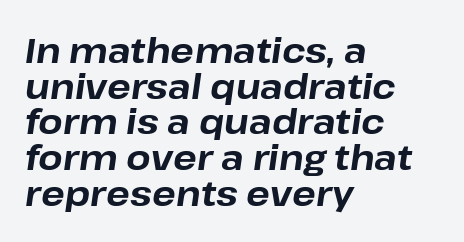
Q: Is the text bold? A: Yes.
Q: Is the text italic (slanted)? A: Yes, it leans right by about 8 degrees.
Q: Is the text underlined? A: No.
Q: How is the paragraph aligned? A: Left-aligned.
Q: Is the spacing between letters normal or unusually wide? A: Normal.
Q: Is the spacing between lines tight, normal or loose? A: Tight.
Q: Width (condensed, normal, or wide)? A: Normal.
Q: Stroke contrast? A: Low.
Q: x-height? A: Medium.
Q: Monospaced? A: No.
